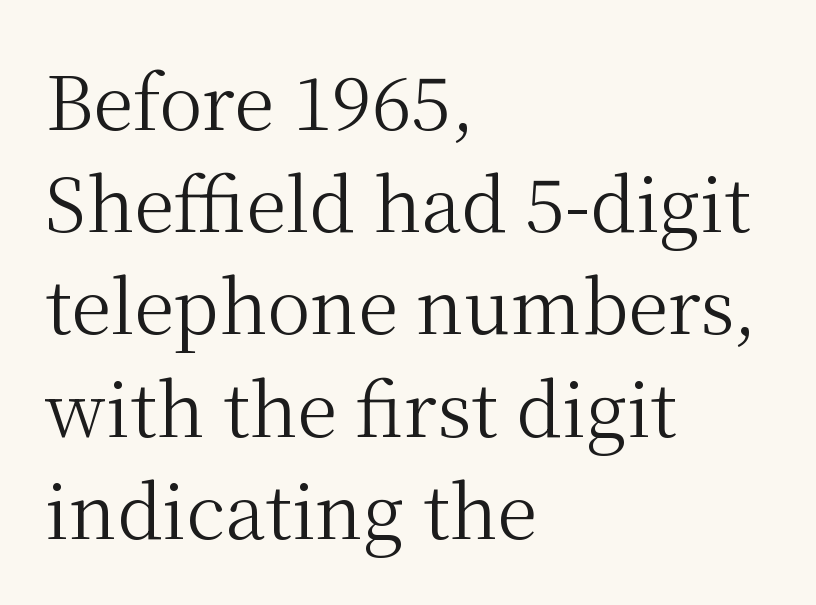
A light-to-regular cut is what we see here. Is this a sans? No — the strokes have serifs. The string is rendered with underlining switched off. Ascenders rise straight up at ninety degrees. Look at the tracking — it's just the regular setting, nothing added. A typesetter would call this proportional, since set widths differ per character.
